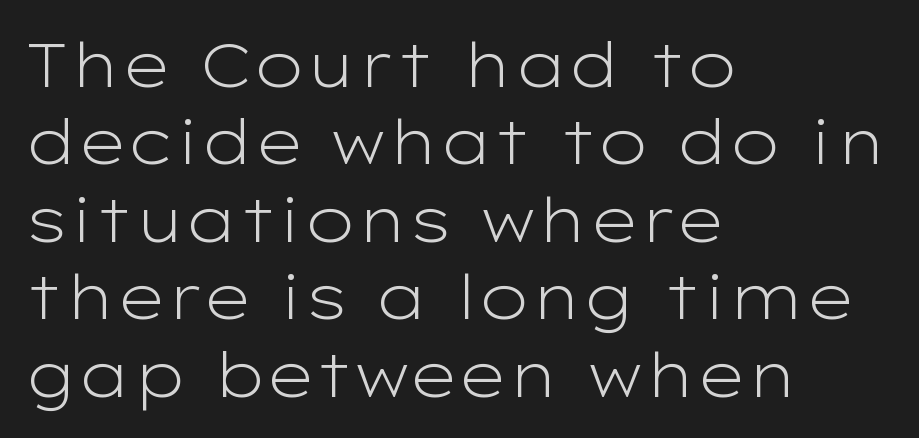
The image shows 62 px light, wide sans-serif type, upright; set left-aligned, normal line spacing (1.25x), normal letter spacing, not underlined; low stroke contrast and a medium x-height.
